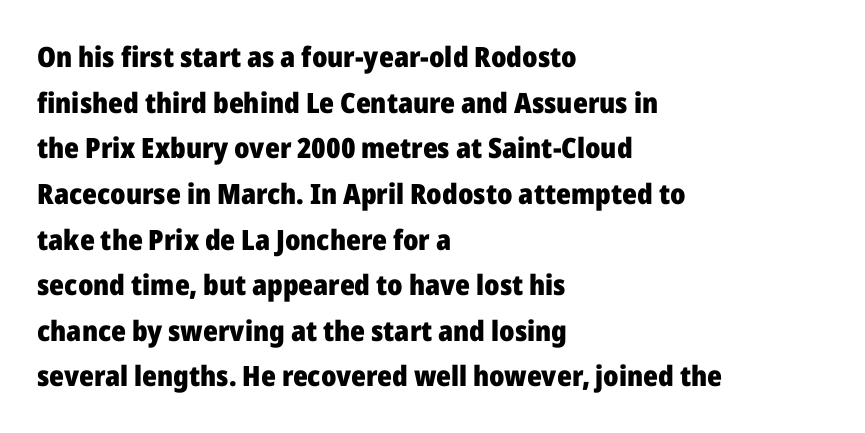
Q: Is the text bold? A: Yes.
Q: Is the text italic (slanted)? A: No, it is upright.
Q: Is the typeface a serif or a sans-serif typeface? A: Sans-serif.
Q: Is the text underlined? A: No.
Q: How is the paragraph aligned? A: Left-aligned.
Q: Is the spacing between letters normal or unusually wide? A: Normal.
Q: Is the spacing between lines tight, normal or loose? A: Normal.
Q: Width (condensed, normal, or wide)? A: Normal.
Q: Stroke contrast? A: Low.
Q: x-height? A: Medium.
Q: Monospaced? A: No.
